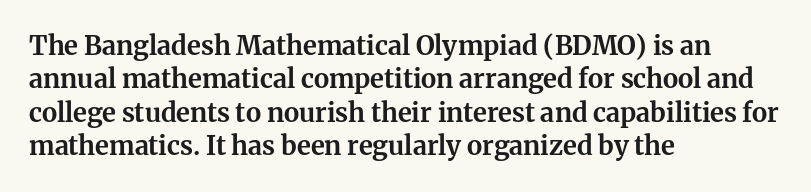
The image shows 26 px bold type, upright; set left-aligned, normal line spacing (1.28x), normal letter spacing, not underlined.
